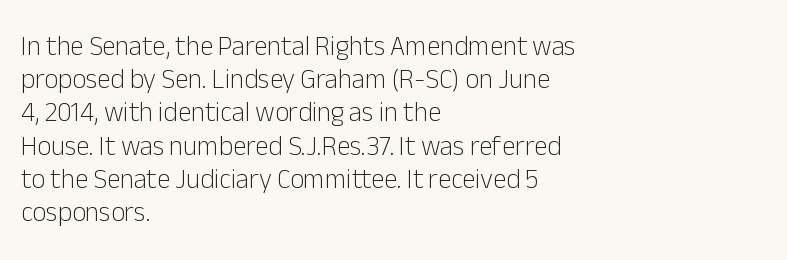
{"italic": "no", "bold": "no", "underline": "no", "align": "left", "line_spacing_ratio": 1.23, "letter_spacing": "normal", "letter_spacing_em": 0.0, "glyph_px": 27}
